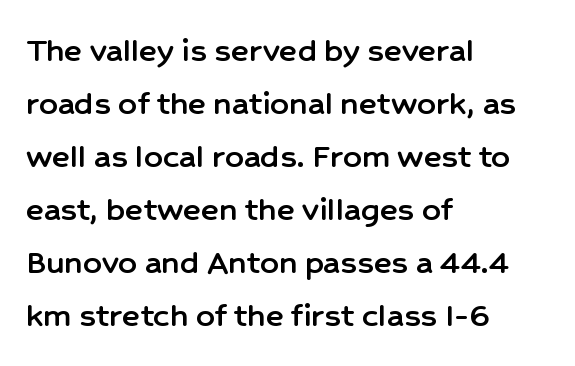
The image shows 37 px sans-serif type, upright; set left-aligned, normal line spacing (1.43x), normal letter spacing, not underlined; low stroke contrast and a medium x-height.
